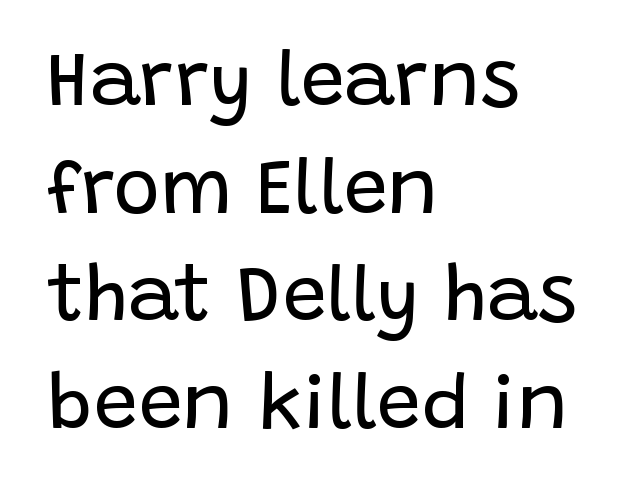
Q: Is the text bold? A: No.
Q: Is the text italic (slanted)? A: No, it is upright.
Q: Is the typeface a serif or a sans-serif typeface? A: Sans-serif.
Q: Is the text underlined? A: No.
Q: How is the paragraph aligned? A: Left-aligned.
Q: Is the spacing between letters normal or unusually wide? A: Normal.
Q: Is the spacing between lines tight, normal or loose? A: Normal.
Q: Width (condensed, normal, or wide)? A: Normal.
Q: Stroke contrast? A: Low.
Q: x-height? A: Large.
Q: Monospaced? A: No.
